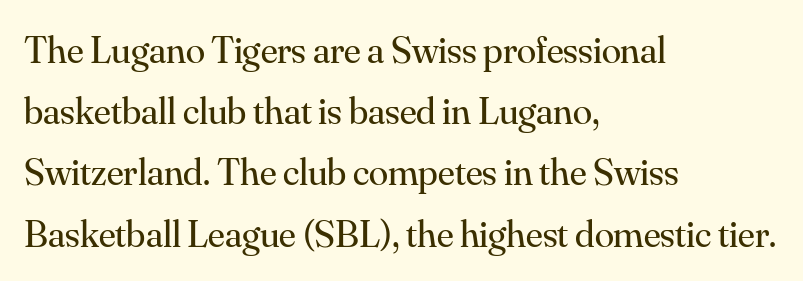
The letters sit at their default tracking, neither squeezed nor spread. To sum up the face: it has serifs. Is this a fixed-width face? No — the glyphs have proportional, varying widths. Stroke thickness stays within the range of a standard reading face or lighter. Every row of glyphs begins at an identical x-position on the left. A clean baseline with only descenders dipping below it.
